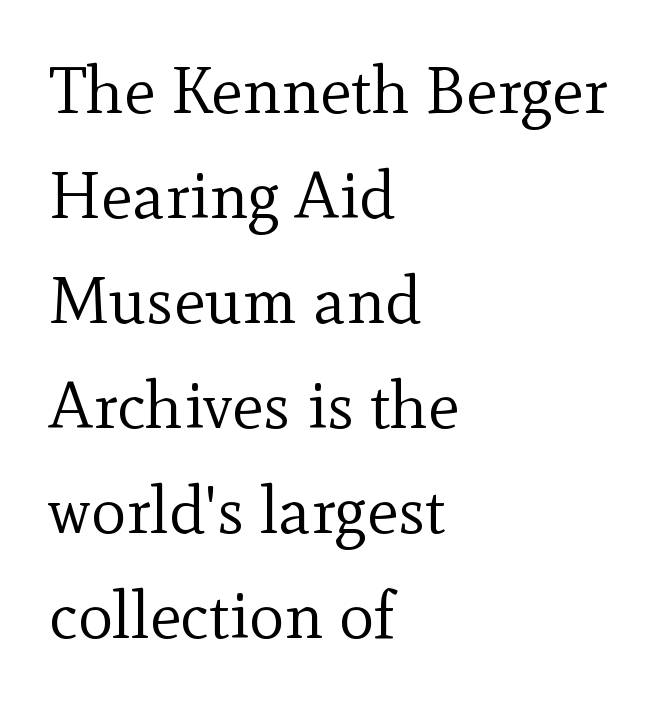
No chunkiness to these letters — they're not bold. Posture: vertical. Tracking here is standard; glyphs follow each other at the usual distance. Does the type have serifs? Yes, each stem ends in a small foot. Interline gaps are of average width in this sample. You could not count columns in this text — the font is proportionally spaced.
